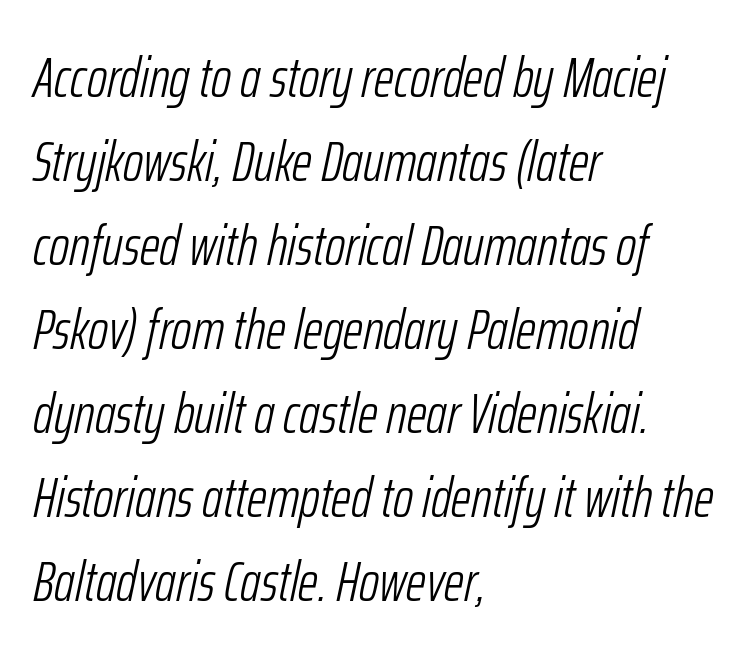
Successive baselines arrive at the customary interval. Think of a printed novel: that variable character pitch is what you see here. The typography opts for an oblique posture over an upright one. Compared with a typical body face, this is equally light or lighter still.
